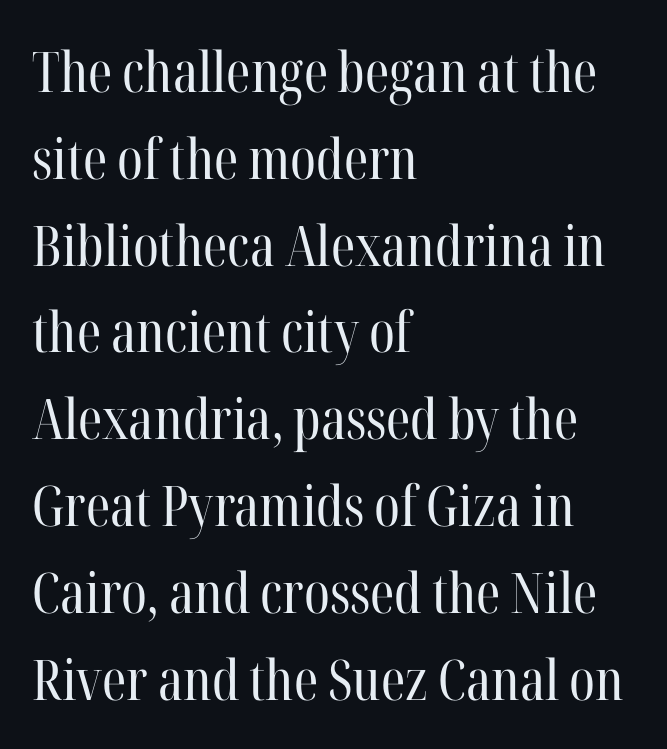
{"serif": "yes", "italic": "no", "bold": "no", "weight": "regular", "width": "condensed", "stroke_contrast": "high", "x_height": "medium", "monospaced": "no", "underline": "no", "align": "left", "line_spacing": "normal", "line_spacing_ratio": 1.55, "letter_spacing": "normal", "letter_spacing_em": 0.0, "glyph_px": 56}
